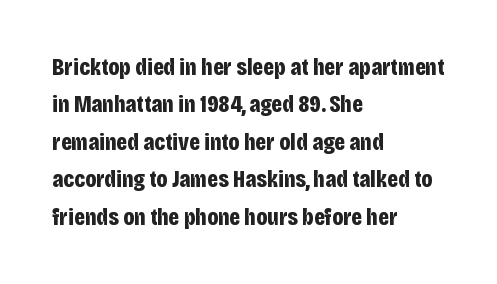
Underline: absent. Strokes here are thick enough to call this a true bold. This block has exactly the height ordinary leading produces. Standard letterfit; no display-style spreading of the glyphs. The lines are quadded left.
